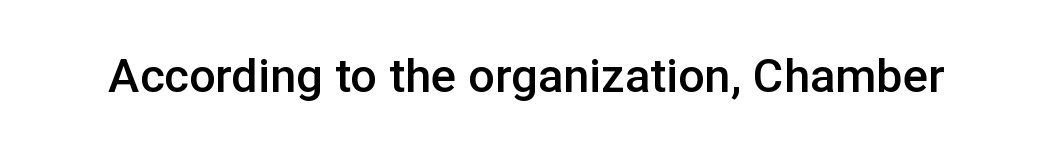
{"serif": "no", "italic": "no", "bold": "semi", "weight": "semibold", "width": "normal", "stroke_contrast": "low", "x_height": "medium", "monospaced": "no", "underline": "no", "letter_spacing": "normal", "letter_spacing_em": 0.0, "glyph_px": 47}
